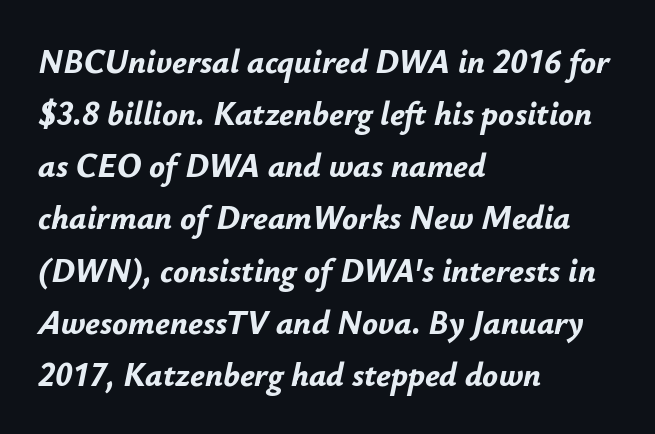
The text carries the slant typical of an italic or oblique font. Notice how descenders clear the ascenders below comfortably — that's standard leading. Here the designer chose a conventional face with non-uniform glyph widths. In terms of letterspacing, this is plain default setting. These words are printed bold, with thick strokes throughout. Does the copy run flush right? No — it runs flush left.
